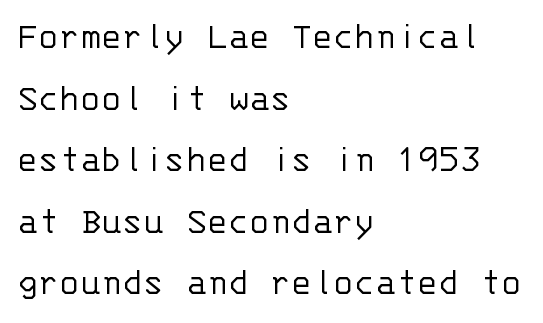
{"serif": "no", "italic": "no", "bold": "no", "weight": "light", "width": "normal", "stroke_contrast": "low", "x_height": "large", "monospaced": "yes", "underline": "no", "align": "left", "line_spacing": "normal", "line_spacing_ratio": 1.58, "letter_spacing": "normal", "letter_spacing_em": 0.0, "glyph_px": 39}
